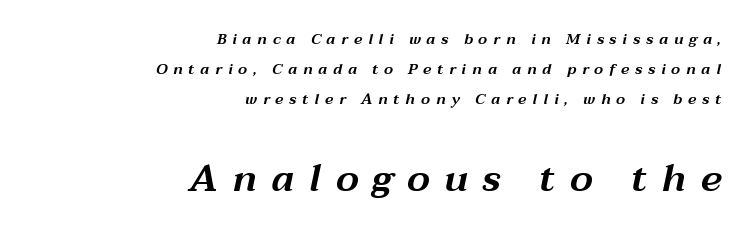
The image shows 38 px wide type, italic (leaning right); set right-aligned, loose line spacing (1.99x), unusually wide letter spacing (+0.38 em), not underlined; the second (bottom) block is 2.53x larger; medium stroke contrast and a medium x-height.
